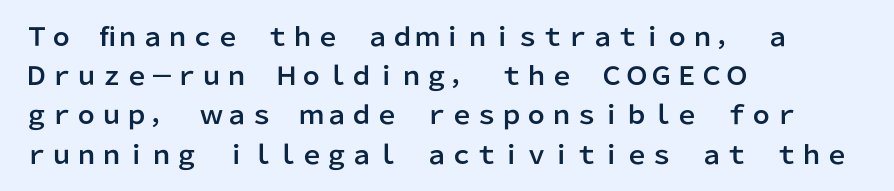
Q: Is the text italic (slanted)? A: No, it is upright.
Q: Is the text underlined? A: No.
Q: How is the paragraph aligned? A: Left-aligned.
Q: Is the spacing between letters normal or unusually wide? A: Normal.
Q: Is the spacing between lines tight, normal or loose? A: Normal.
